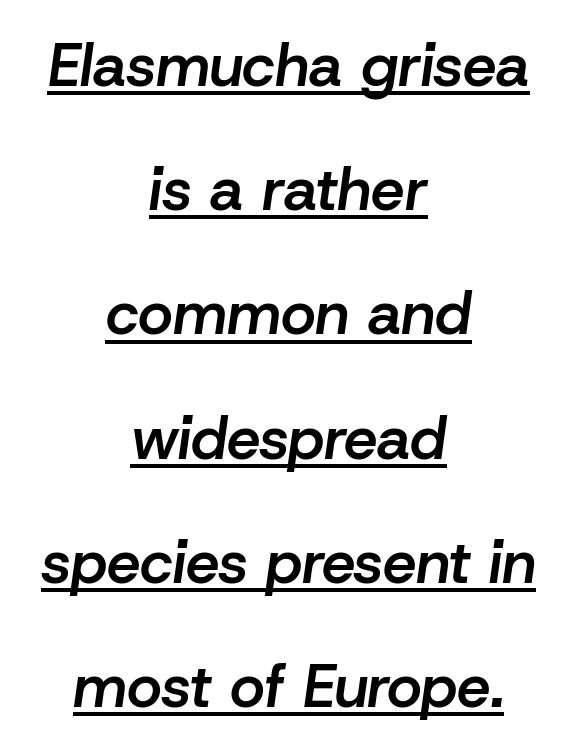
Q: Is the text bold? A: Semi-bold.
Q: Is the text italic (slanted)? A: Yes, it leans right by about 8 degrees.
Q: Is the text underlined? A: Yes.
Q: How is the paragraph aligned? A: Centered.
Q: Is the spacing between letters normal or unusually wide? A: Normal.
Q: Is the spacing between lines tight, normal or loose? A: Loose.
Q: Width (condensed, normal, or wide)? A: Normal.
Q: Stroke contrast? A: Low.
Q: x-height? A: Medium.
Q: Monospaced? A: No.
